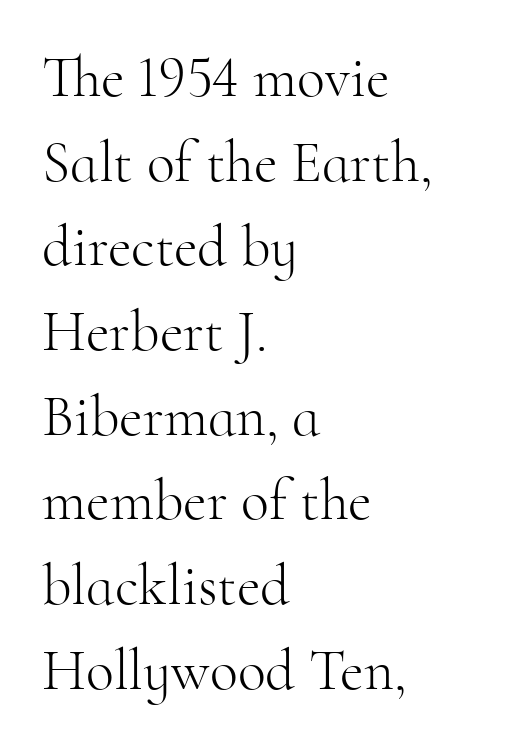
The baseline area is clear. How are the letters spaced? Ordinarily, with no added tracking. Looks like regular typesetting: each glyph gets only the width it needs. You can tell it's not italic because the verticals are truly vertical. The line-height multiplier appears to be the usual default.
